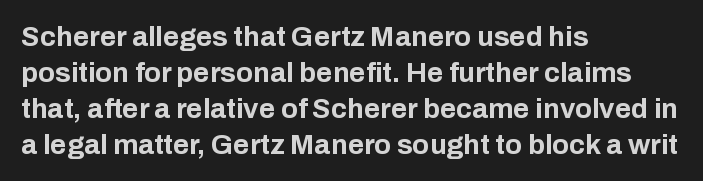
{"serif": "no", "italic": "no", "bold": "yes", "weight": "bold", "width": "normal", "stroke_contrast": "low", "x_height": "medium", "monospaced": "no", "underline": "no", "align": "left", "line_spacing": "normal", "line_spacing_ratio": 1.28, "letter_spacing": "normal", "letter_spacing_em": 0.0, "glyph_px": 28}
